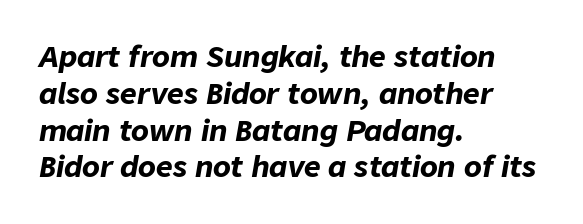
{"italic": "yes", "lean": "right", "slant_degrees": 9, "bold": "yes", "weight": "bold", "width": "normal", "stroke_contrast": "low", "x_height": "medium", "monospaced": "no", "underline": "no", "align": "left", "line_spacing": "normal", "line_spacing_ratio": 1.27, "letter_spacing": "normal", "letter_spacing_em": 0.0, "glyph_px": 29}
